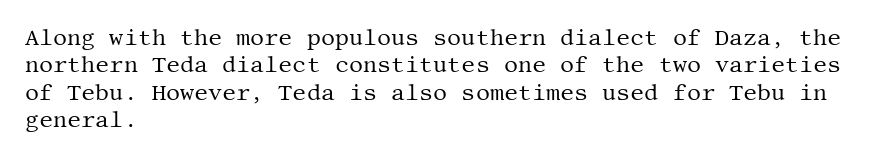
Rendered with straight, roman letterforms. Weight: not bold — regular or lighter. Words appear dense and cohesive because spacing is normal. Horizontal alignment here is leftward, the default for most running prose. A clean baseline with only descenders dipping below it.
